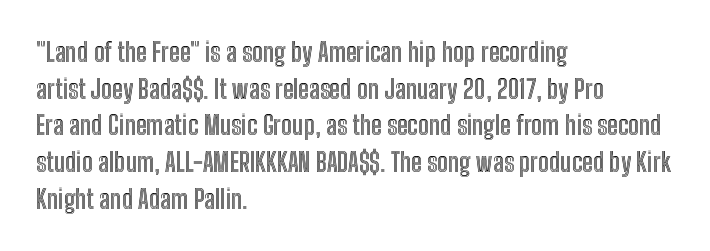
Q: Is the text italic (slanted)? A: No, it is upright.
Q: Is the text underlined? A: No.
Q: How is the paragraph aligned? A: Left-aligned.
Q: Is the spacing between letters normal or unusually wide? A: Normal.
Q: Is the spacing between lines tight, normal or loose? A: Normal.
